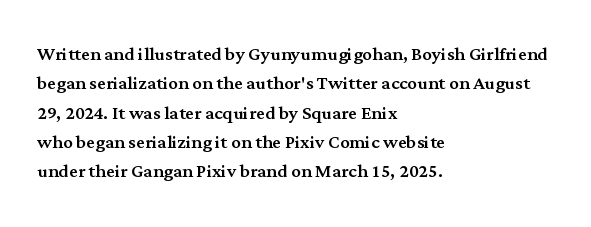
Q: Is the text italic (slanted)? A: No, it is upright.
Q: Is the text underlined? A: No.
Q: How is the paragraph aligned? A: Left-aligned.
Q: Is the spacing between letters normal or unusually wide? A: Normal.
